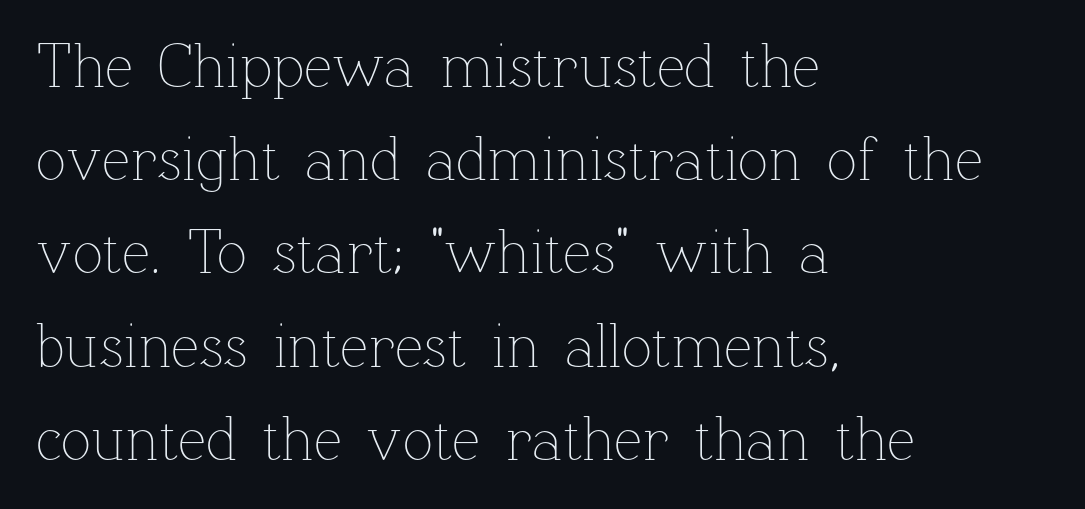
{"italic": "no", "bold": "no", "weight": "thin", "width": "normal", "stroke_contrast": "low", "x_height": "medium", "monospaced": "no", "underline": "no", "align": "left", "line_spacing": "normal", "line_spacing_ratio": 1.48, "letter_spacing": "normal", "letter_spacing_em": 0.0, "glyph_px": 63}
